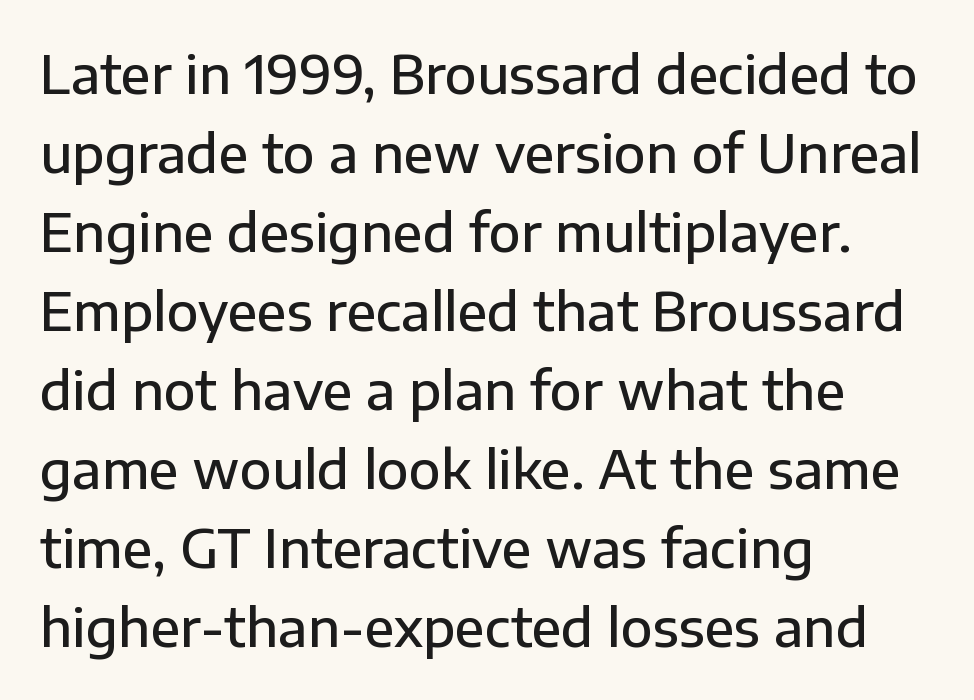
Q: Is the text bold? A: Semi-bold.
Q: Is the text italic (slanted)? A: No, it is upright.
Q: Is the typeface a serif or a sans-serif typeface? A: Sans-serif.
Q: Is the text underlined? A: No.
Q: How is the paragraph aligned? A: Left-aligned.
Q: Is the spacing between letters normal or unusually wide? A: Normal.
Q: Is the spacing between lines tight, normal or loose? A: Normal.
Q: Width (condensed, normal, or wide)? A: Normal.
Q: Stroke contrast? A: Low.
Q: x-height? A: Medium.
Q: Monospaced? A: No.
